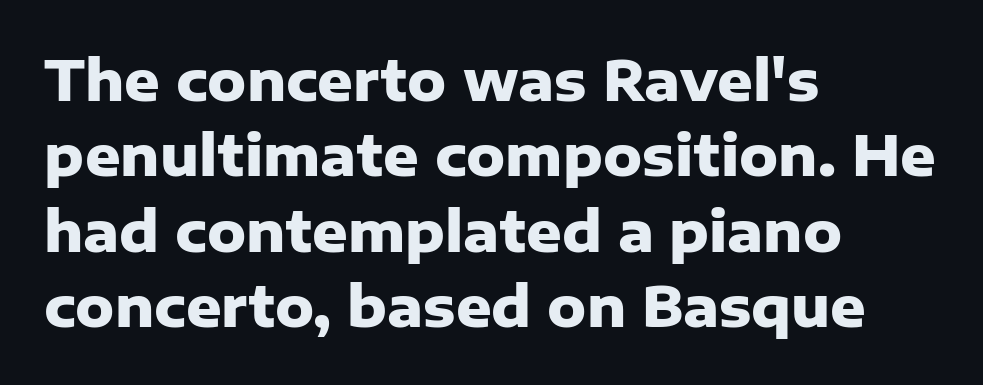
The rendering uses natural spacing where letterforms have individual widths. In terms of letterform style, serifs are entirely absent. Characters follow at the spacing the type designer built in. Summary of vertical rhythm: regular, with standard interline spacing. I'd describe the lettering as bold — thick and assertive. Layout note: lines flush left.
